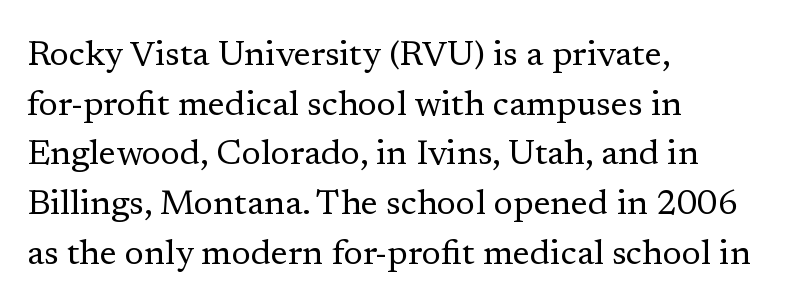
The image shows 35 px regular-weight serif type, upright; set left-aligned, normal line spacing (1.42x), normal letter spacing, not underlined; low stroke contrast and a medium x-height.
